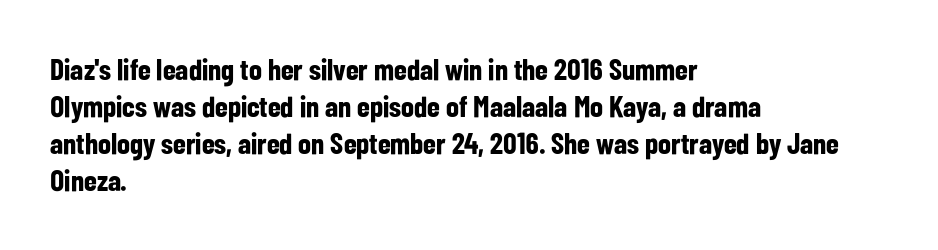
The image shows 30 px bold, condensed sans-serif type, upright; set left-aligned, line spacing 1.23x, normal letter spacing, not underlined; low stroke contrast and a medium x-height.
